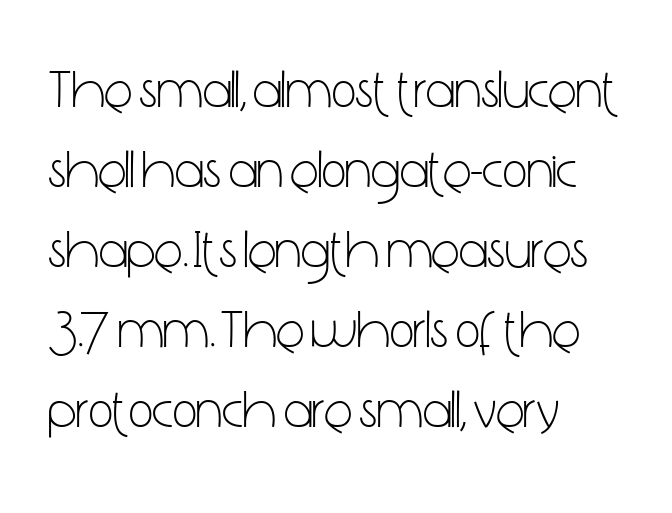
The image shows 53 px light, condensed sans-serif type, upright; set left-aligned, normal line spacing (1.51x), normal letter spacing, not underlined; low stroke contrast and a medium x-height.
